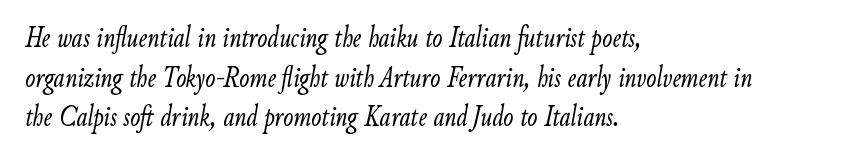
{"italic": "yes", "lean": "right", "slant_degrees": 9, "bold": "no", "weight": "light", "width": "condensed", "stroke_contrast": "low", "x_height": "small", "monospaced": "no", "underline": "no", "align": "left", "line_spacing": "normal", "line_spacing_ratio": 1.32, "letter_spacing": "normal", "letter_spacing_em": 0.0, "glyph_px": 30}
